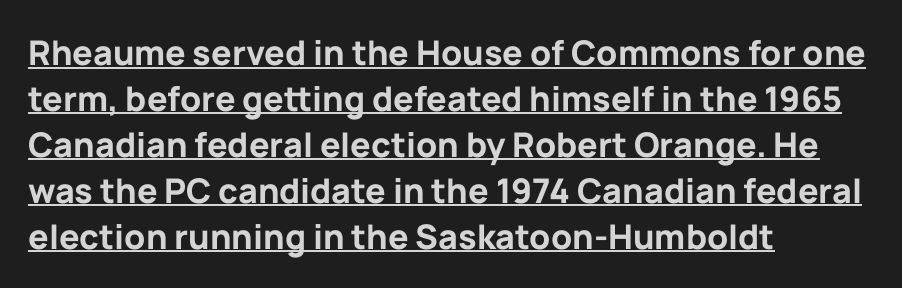
Nothing unusual about the tracking: characters are spaced as the font intends. What decoration does the sample have? An underline. Students, observe: this is what conventionally led text looks like. The passage shown is typed in a proportional face where columns would drift. Short and long lines alike share a common starting point at left. Typographic density is high because the face is bold.
